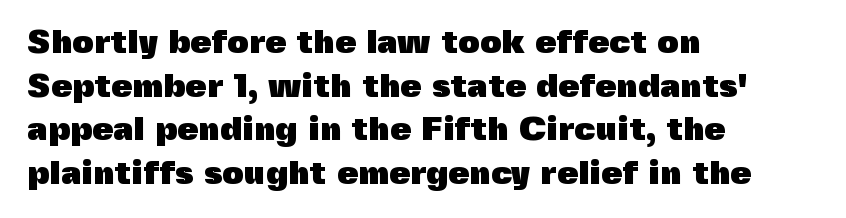
Short note: letters normally spaced. The zone under the glyphs is completely vacant. Heft: maximum for text — a bold. Do the characters align in a grid? No, the font is proportional. No feet cap the strokes, marking this as sans-serif type.
